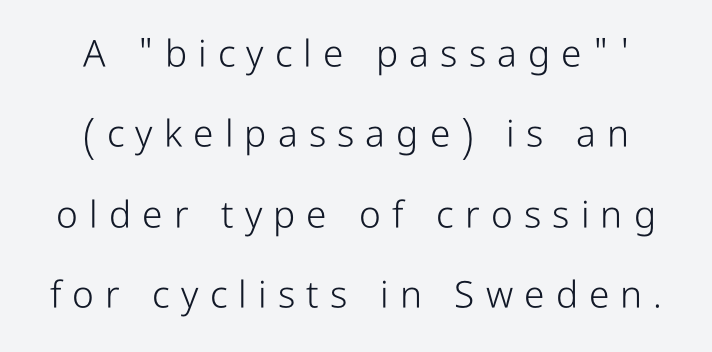
{"serif": "no", "italic": "no", "bold": "no", "weight": "light", "width": "condensed", "stroke_contrast": "low", "x_height": "medium", "monospaced": "no", "underline": "no", "align": "center", "line_spacing": "loose", "line_spacing_ratio": 2.17, "letter_spacing": "wide", "letter_spacing_em": 0.3, "glyph_px": 37}
